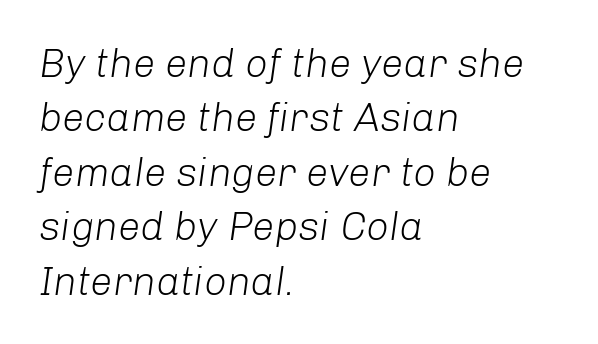
The font's italic variant was chosen for this text. The words here are not underlined. On a weight scale, this lands at 450 or below. Line starts are locked; line ends wander.
